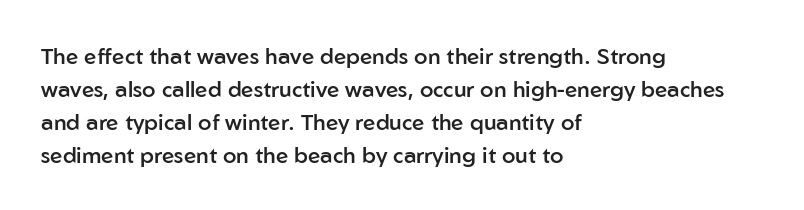
The image shows 22 px text type, upright; set left-aligned, normal line spacing (1.5x), normal letter spacing, not underlined.
